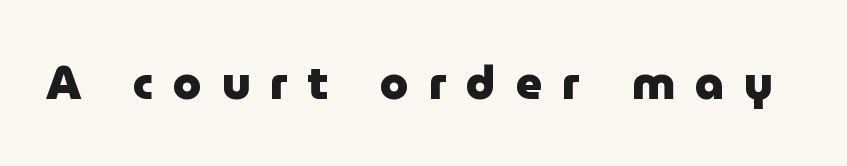
The image shows 46 px heavy sans-serif type, upright; set unusually wide letter spacing (+0.43 em), not underlined; low stroke contrast and a medium x-height.
